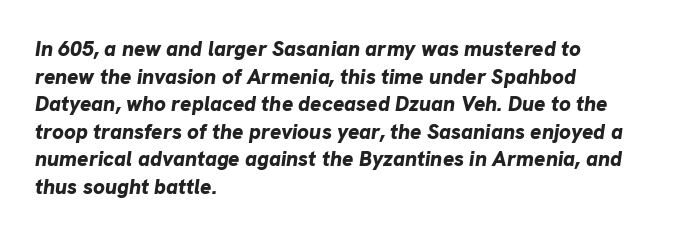
The image shows 21 px bold type, italic (leaning right); set left-aligned, normal line spacing (1.31x), normal letter spacing, not underlined.
